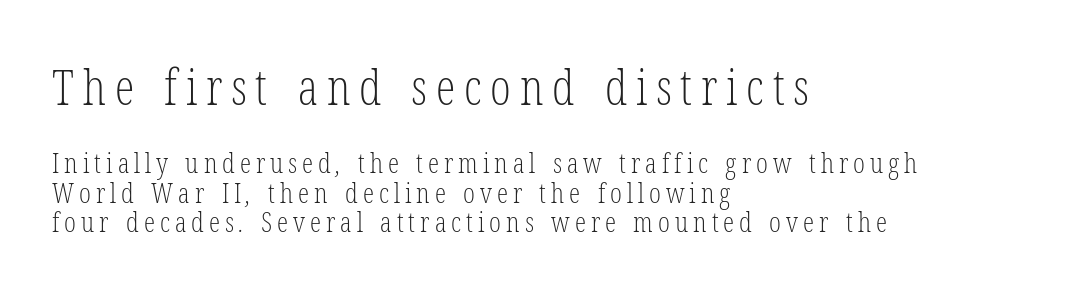
Proportional: the letters do not fall into vertical columns. Visually the block forms a straight wall on the left and a jagged coastline on the right. Small tapered or slab feet sit at the stroke ends, so this counts as serif. A student would notice the top passage is typeset larger than what follows. Vertical spacing — tight.
